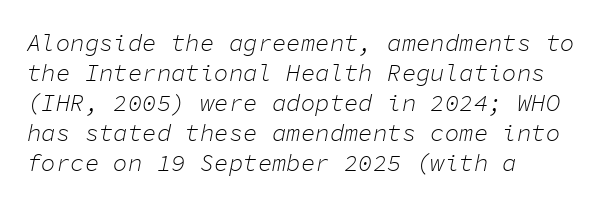
{"italic": "yes", "lean": "right", "slant_degrees": 11, "bold": "no", "underline": "no", "align": "left", "line_spacing": "normal", "line_spacing_ratio": 1.25, "letter_spacing": "normal", "letter_spacing_em": 0.0, "glyph_px": 24}
